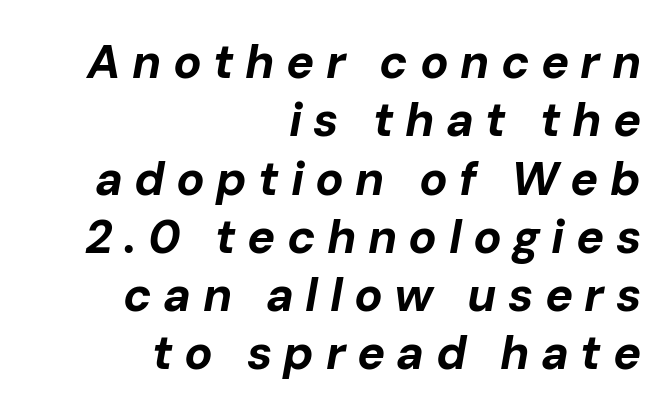
The baseline area is clear. Is the block centered? No — it sits flush against the right margin. Heavy-handed strokes throughout: this text is bold. These lines were composed using italics. Spacing verdict: proportional, widths tailored to each character.
